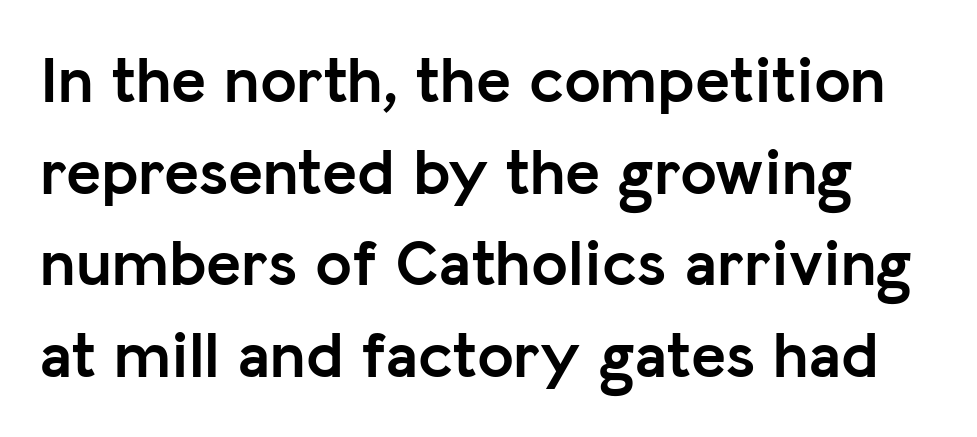
Q: Is the text bold? A: Yes.
Q: Is the text italic (slanted)? A: No, it is upright.
Q: Is the typeface a serif or a sans-serif typeface? A: Sans-serif.
Q: Is the text underlined? A: No.
Q: Is the spacing between letters normal or unusually wide? A: Normal.
Q: Is the spacing between lines tight, normal or loose? A: Normal.
Q: Width (condensed, normal, or wide)? A: Normal.
Q: Stroke contrast? A: Low.
Q: x-height? A: Medium.
Q: Monospaced? A: No.
